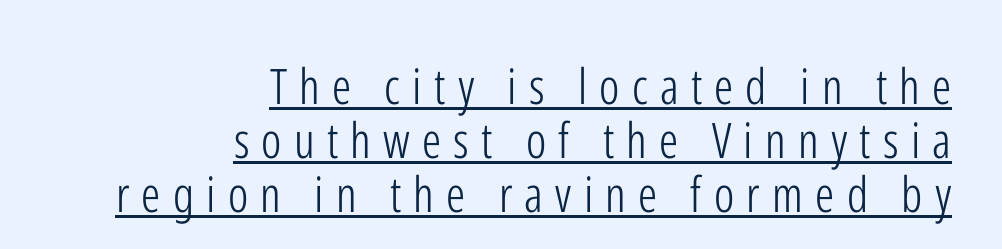
{"serif": "no", "italic": "no", "bold": "no", "weight": "light", "width": "condensed", "stroke_contrast": "low", "x_height": "medium", "monospaced": "no", "underline": "yes", "align": "right", "line_spacing": "tight", "line_spacing_ratio": 1.1, "letter_spacing": "wide", "letter_spacing_em": 0.25, "glyph_px": 49}
